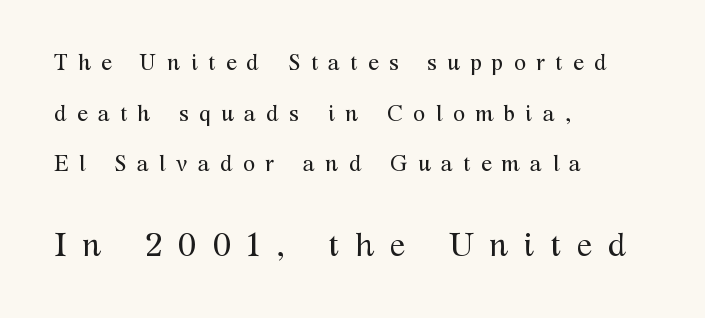
Q: Is the text bold? A: No.
Q: Is the text italic (slanted)? A: No, it is upright.
Q: Is the typeface a serif or a sans-serif typeface? A: Serif.
Q: Is the text underlined? A: No.
Q: How is the paragraph aligned? A: Left-aligned.
Q: Is the spacing between letters normal or unusually wide? A: Unusually wide.
Q: Is the spacing between lines tight, normal or loose? A: Loose.
Q: Which block of text is set in a larger size, the first (top) or the second (bottom)? A: The second (bottom) one.
Q: Width (condensed, normal, or wide)? A: Normal.
Q: Stroke contrast? A: Medium.
Q: x-height? A: Medium.
Q: Monospaced? A: No.
